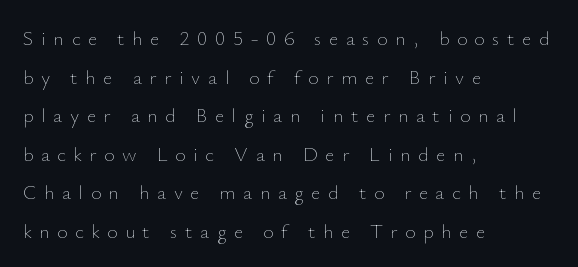
The image shows 20 px text type, upright; set left-aligned, loose line spacing (1.93x), unusually wide letter spacing (+0.38 em), not underlined.
